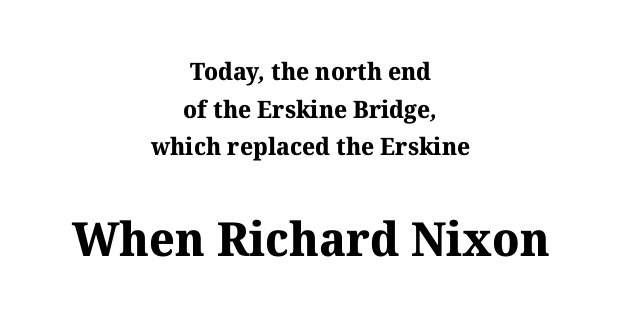
The image shows 47 px bold serif type; set centered, normal line spacing (1.57x), normal letter spacing, not underlined; the second (bottom) block is 1.96x larger; medium stroke contrast and a medium x-height.
